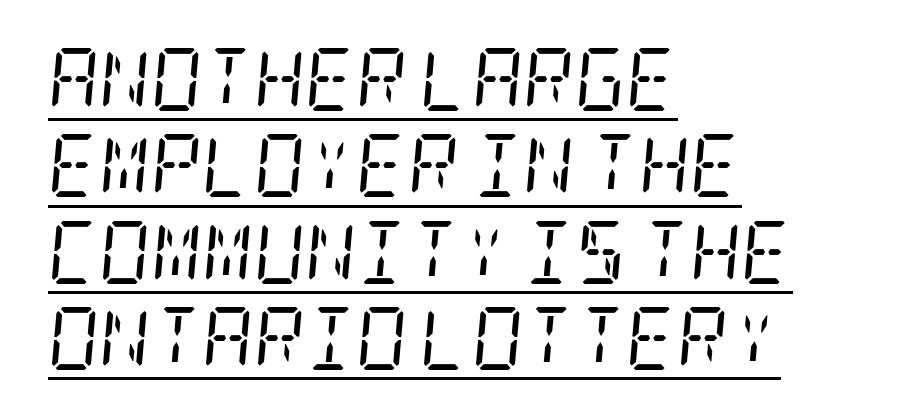
Tall strokes in this sample are angled rather than plumb. Students, note that the glyphs here touch the page at normal intervals. Stroke mass is kept to a normal reading level or below. Line starts are locked; line ends wander. The face used here appears with an underline applied. In terms of leading, this rendering sits right in the middle.
